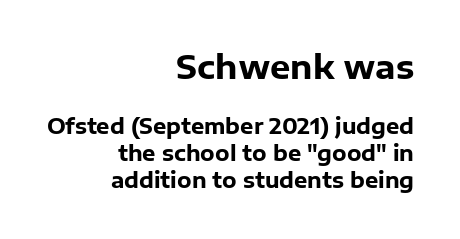
This sample uses an upright cut, with every glyph sitting square on the baseline. The earlier block is typeset at a bigger size than the later block. Descenders hang freely into open space. Students, this is bold: see how much ink each stroke carries. Examine the stroke ends and you'll find no serifs. This rendering leaves character spacing at its baseline value.
